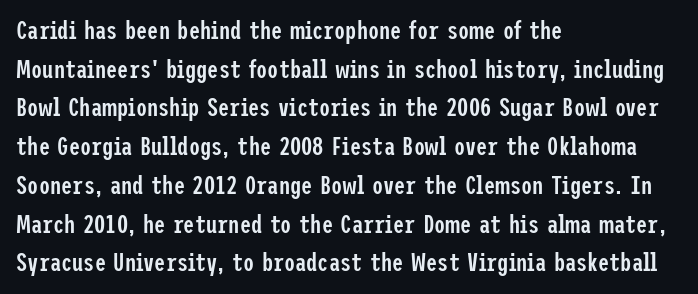
The image shows 25 px text type, upright; set left-aligned, normal line spacing (1.55x), normal letter spacing, not underlined.
